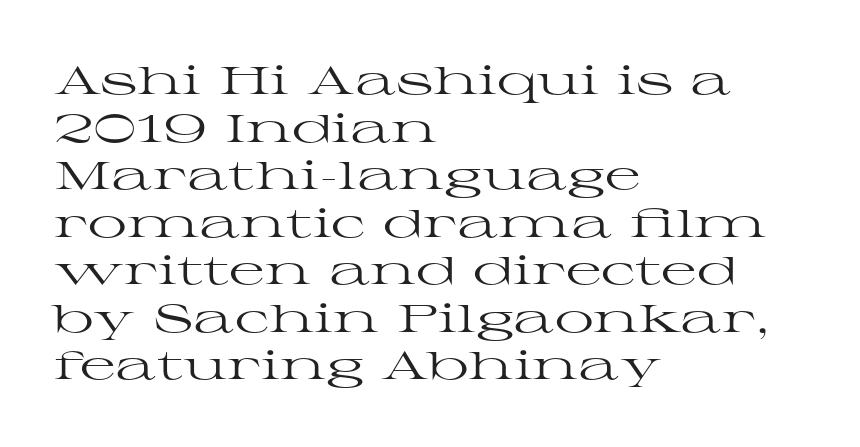
The image shows 39 px regular-weight, wide serif type, upright; set left-aligned, line spacing 1.22x, normal letter spacing, not underlined; high stroke contrast and a medium x-height.
